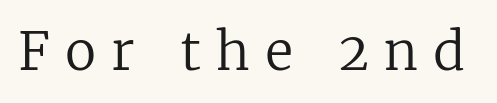
A serif font was chosen for this passage. Clear beneath every line of the passage. No chunkiness to these letters — they're not bold. Do the letters lean? They stand straight. Is this a fixed-width face? No — the glyphs have proportional, varying widths.
